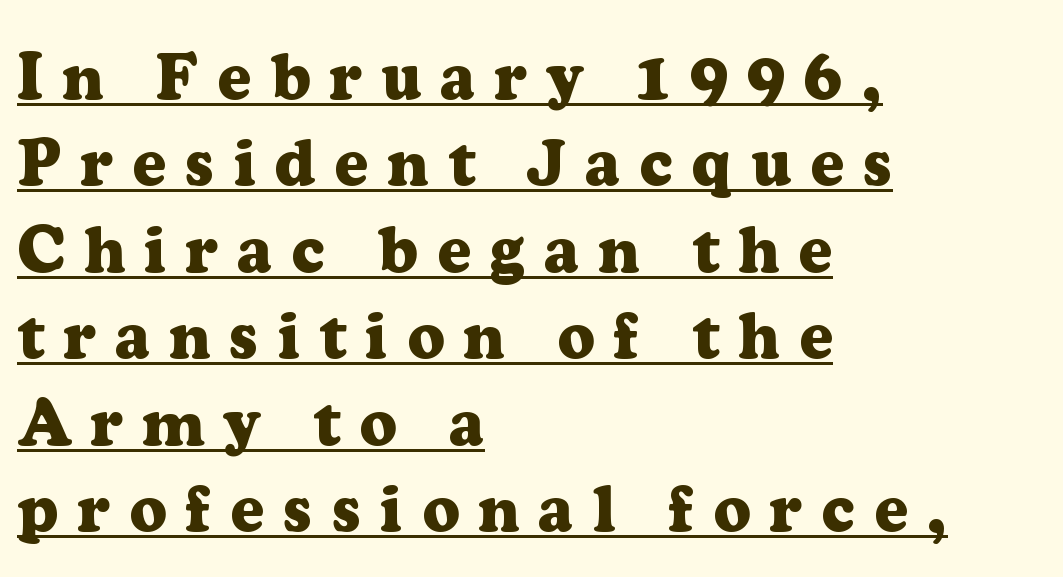
{"serif": "yes", "italic": "no", "bold": "yes", "weight": "heavy", "width": "normal", "stroke_contrast": "low", "x_height": "medium", "monospaced": "no", "underline": "yes", "align": "left", "line_spacing": "normal", "line_spacing_ratio": 1.33, "letter_spacing": "wide", "letter_spacing_em": 0.29, "glyph_px": 65}
